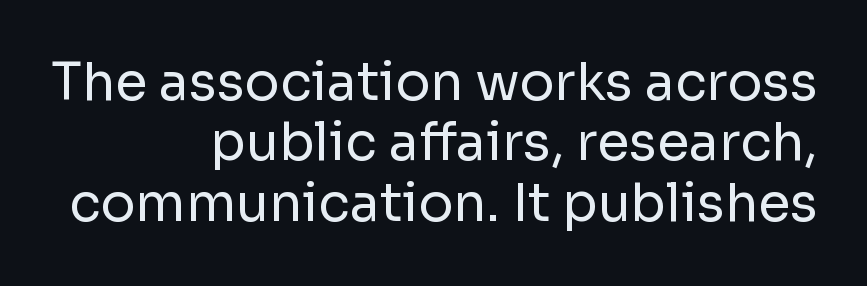
Q: Is the text bold? A: No.
Q: Is the text italic (slanted)? A: No, it is upright.
Q: Is the typeface a serif or a sans-serif typeface? A: Sans-serif.
Q: Is the text underlined? A: No.
Q: How is the paragraph aligned? A: Right-aligned.
Q: Is the spacing between letters normal or unusually wide? A: Normal.
Q: Width (condensed, normal, or wide)? A: Normal.
Q: Stroke contrast? A: Low.
Q: x-height? A: Medium.
Q: Monospaced? A: No.
